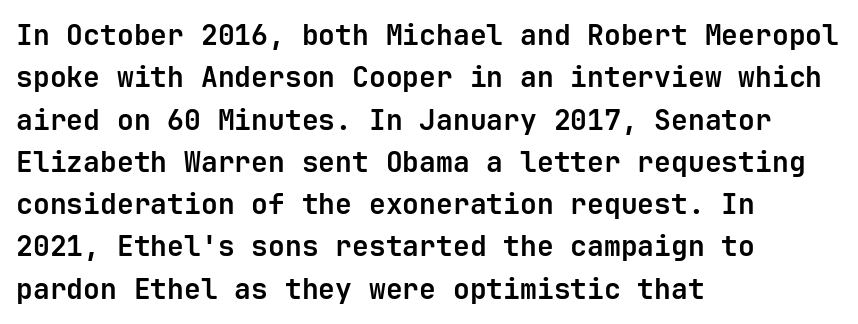
Q: Is the text bold? A: Yes.
Q: Is the text italic (slanted)? A: No, it is upright.
Q: Is the typeface a serif or a sans-serif typeface? A: Sans-serif.
Q: Is the text underlined? A: No.
Q: How is the paragraph aligned? A: Left-aligned.
Q: Is the spacing between letters normal or unusually wide? A: Normal.
Q: Is the spacing between lines tight, normal or loose? A: Normal.
Q: Width (condensed, normal, or wide)? A: Normal.
Q: Stroke contrast? A: Low.
Q: x-height? A: Medium.
Q: Monospaced? A: Yes.
